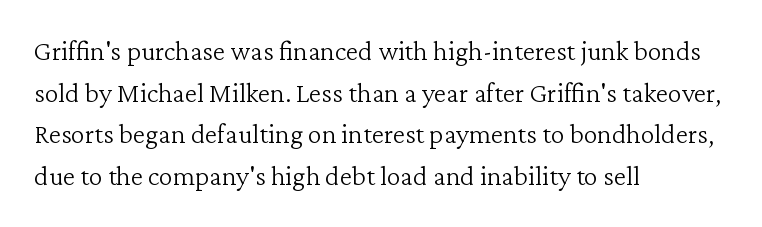
The image shows 28 px light serif type, upright; set left-aligned, normal line spacing (1.49x), normal letter spacing, not underlined; low stroke contrast and a medium x-height.
